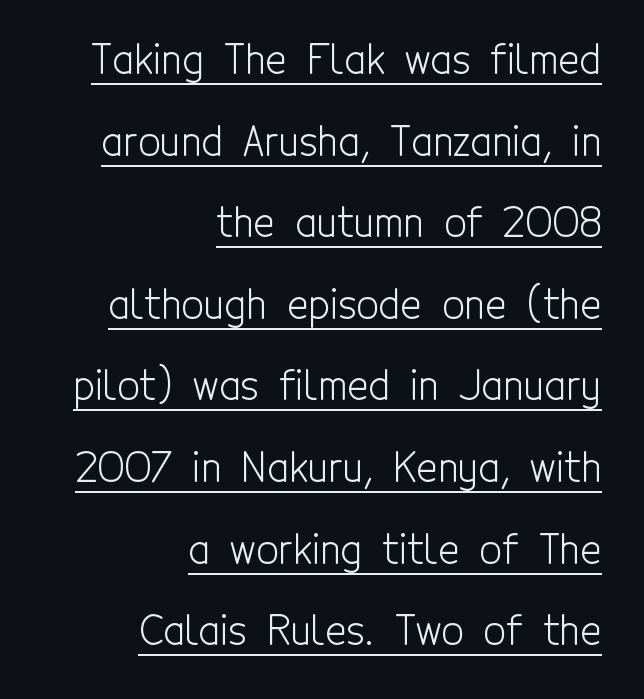
{"serif": "no", "italic": "no", "bold": "no", "weight": "light", "width": "condensed", "x_height": "medium", "monospaced": "no", "underline": "yes", "align": "right", "line_spacing": "loose", "line_spacing_ratio": 2.04, "letter_spacing": "normal", "letter_spacing_em": 0.0, "glyph_px": 40}
